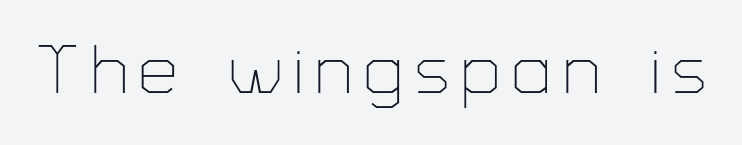
Q: Is the text bold? A: No.
Q: Is the text italic (slanted)? A: No, it is upright.
Q: Is the typeface a serif or a sans-serif typeface? A: Sans-serif.
Q: Is the text underlined? A: No.
Q: Width (condensed, normal, or wide)? A: Normal.
Q: Stroke contrast? A: Low.
Q: x-height? A: Medium.
Q: Monospaced? A: No.
